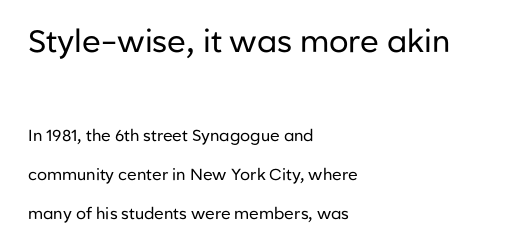
{"serif": "no", "italic": "no", "bold": "no", "weight": "regular", "width": "normal", "stroke_contrast": "low", "x_height": "medium", "monospaced": "no", "underline": "no", "align": "left", "line_spacing": "loose", "line_spacing_ratio": 2.43, "letter_spacing": "normal", "letter_spacing_em": 0.0, "larger_block": "first", "size_ratio": 1.94, "glyph_px": 31}
